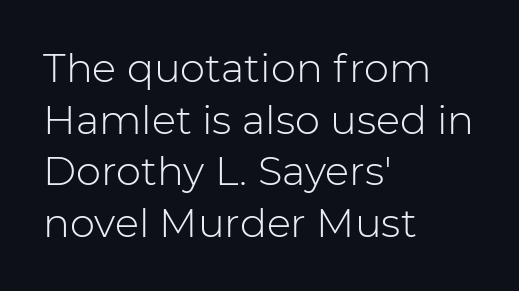
Regarding leading, the lines here are spaced in the standard way. Check the space under the baseline: it is left empty. Alignment: flush left. The text was rendered using a sans face with plain stroke endings.
